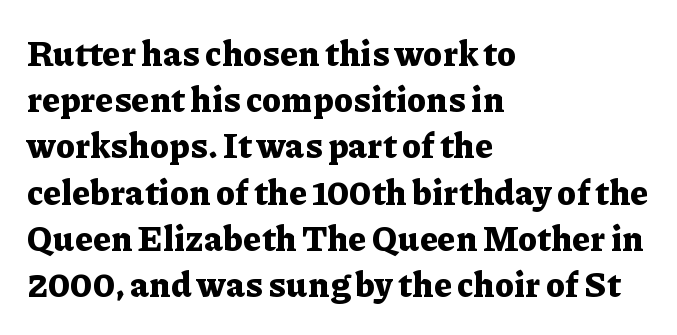
This sample uses plain, unmodified letter spacing. This rendering features lettering with no underline. Each line starts at the same left margin while the right side varies. These lines carry a lot of weight — the face is fully bold. The passage shown stacks its lines at a standard gap. A typesetter would call this proportional, since set widths differ per character.
